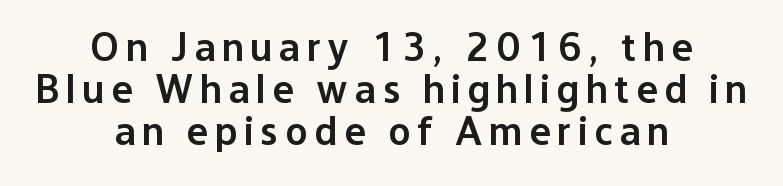
The image shows 41 px semibold sans-serif type, upright; set centered, tight line spacing (1.03x), not underlined; low stroke contrast and a medium x-height.
